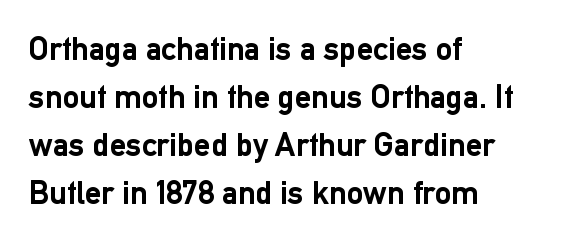
Short and long lines alike share a common starting point at left. A typesetter would call this proportional, since set widths differ per character. Honestly, the row spacing looks completely unremarkable. The typography opts for an upright posture over an oblique one. Underline: absent. Tracking value appears to be zero — textbook default spacing.
